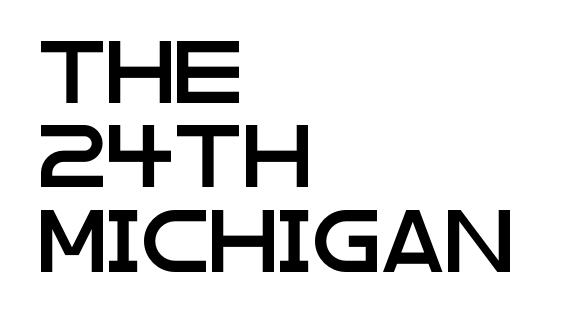
Q: Is the text italic (slanted)? A: No, it is upright.
Q: Is the typeface a serif or a sans-serif typeface? A: Sans-serif.
Q: Is the text underlined? A: No.
Q: How is the paragraph aligned? A: Left-aligned.
Q: Is the spacing between letters normal or unusually wide? A: Normal.
Q: Is the spacing between lines tight, normal or loose? A: Normal.
Q: Width (condensed, normal, or wide)? A: Wide.
Q: Stroke contrast? A: Low.
Q: x-height? A: Large.
Q: Monospaced? A: No.
